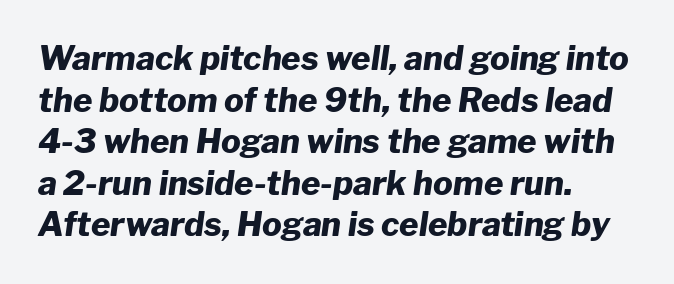
The image shows 33 px heavy type, italic (leaning right); set left-aligned, normal line spacing (1.26x), normal letter spacing, not underlined; low stroke contrast and a medium x-height.
